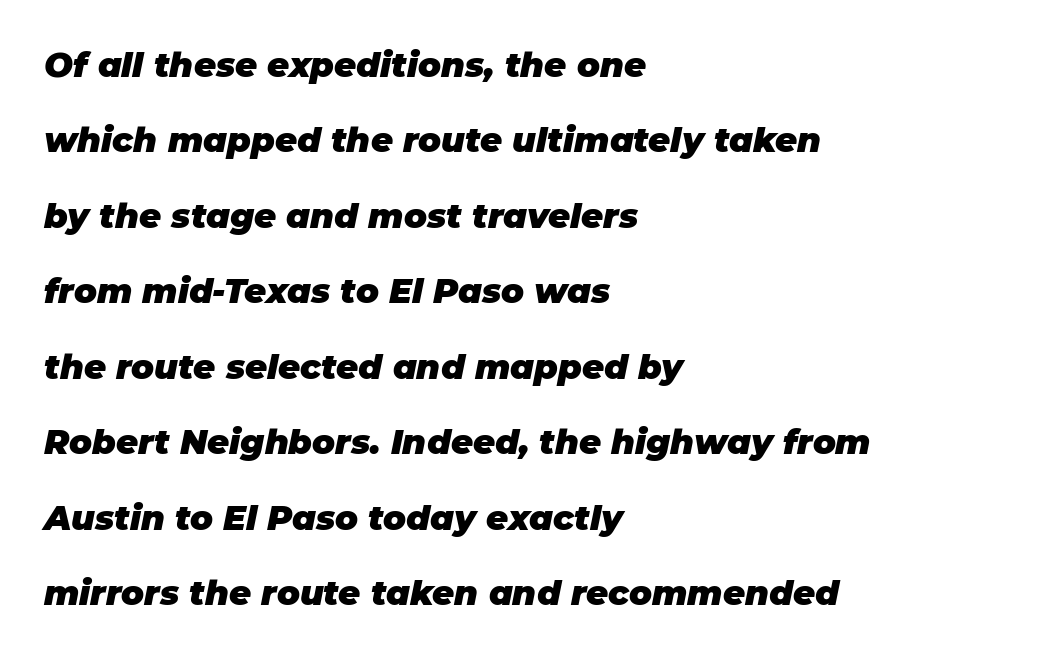
Q: Is the text bold? A: Yes.
Q: Is the text italic (slanted)? A: Yes, it leans right by about 11 degrees.
Q: Is the text underlined? A: No.
Q: How is the paragraph aligned? A: Left-aligned.
Q: Is the spacing between letters normal or unusually wide? A: Normal.
Q: Is the spacing between lines tight, normal or loose? A: Loose.
Q: Width (condensed, normal, or wide)? A: Normal.
Q: Stroke contrast? A: Low.
Q: x-height? A: Large.
Q: Monospaced? A: No.
